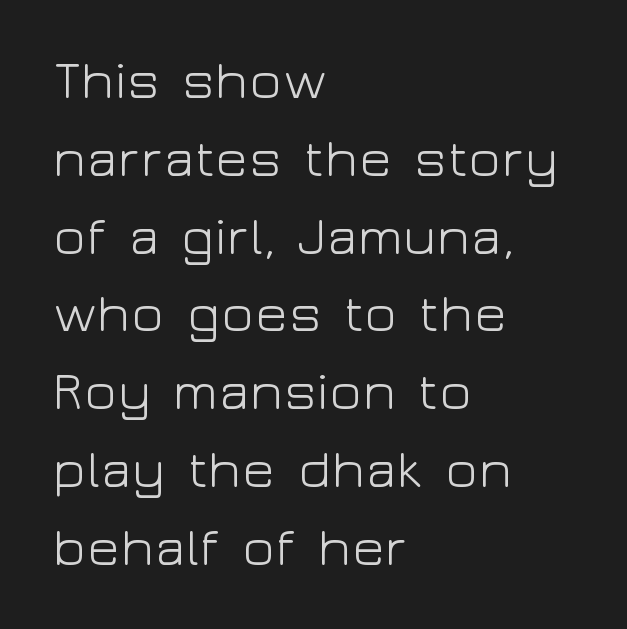
The rendering anchors every line to the left-hand side. No extra ink here — the face is not bold. Do the characters align in a grid? No, the font is proportional. This block has exactly the height ordinary leading produces. Serifs: no, the terminals of the letterforms are clean. Honestly, there is no underline to notice here at all.
